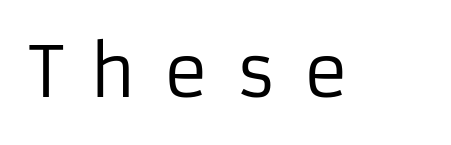
{"serif": "no", "italic": "no", "bold": "no", "weight": "regular", "width": "normal", "stroke_contrast": "low", "x_height": "medium", "monospaced": "no", "underline": "no", "letter_spacing": "wide", "letter_spacing_em": 0.39, "glyph_px": 69}
